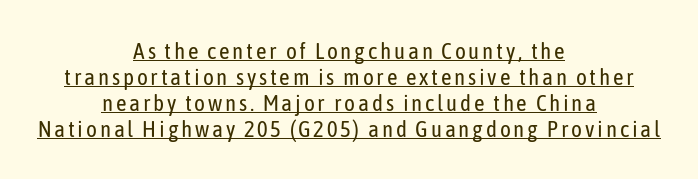
{"italic": "no", "bold": "no", "underline": "yes", "align": "center", "line_spacing": "tight", "line_spacing_ratio": 1.13, "glyph_px": 23}
